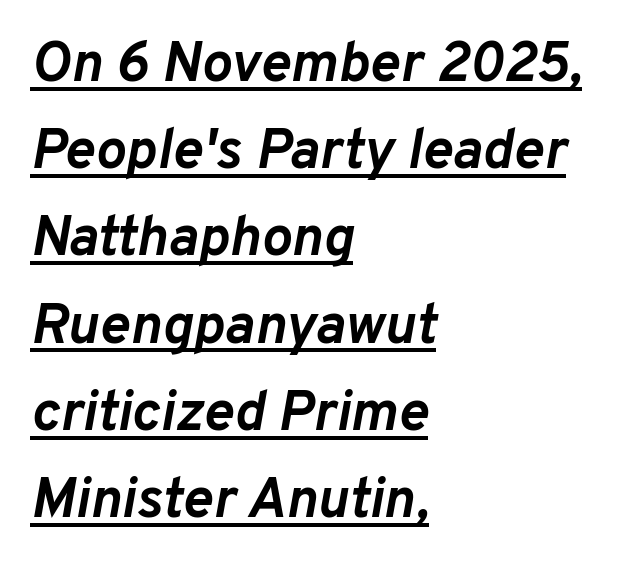
Q: Is the text bold? A: Yes.
Q: Is the text italic (slanted)? A: Yes, it leans right by about 10 degrees.
Q: Is the text underlined? A: Yes.
Q: How is the paragraph aligned? A: Left-aligned.
Q: Is the spacing between letters normal or unusually wide? A: Normal.
Q: Is the spacing between lines tight, normal or loose? A: Normal.
Q: Width (condensed, normal, or wide)? A: Normal.
Q: Stroke contrast? A: Low.
Q: x-height? A: Medium.
Q: Monospaced? A: No.
